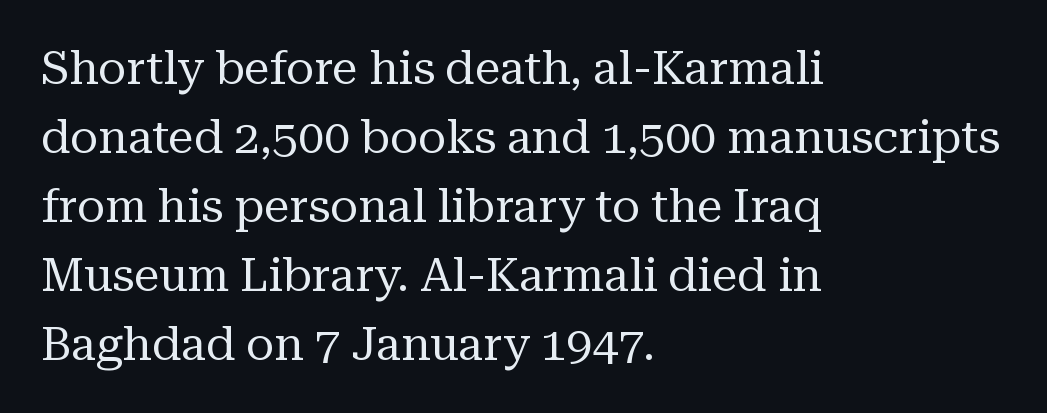
{"serif": "yes", "italic": "no", "bold": "no", "weight": "regular", "width": "normal", "stroke_contrast": "medium", "x_height": "medium", "monospaced": "no", "underline": "no", "align": "left", "line_spacing": "normal", "line_spacing_ratio": 1.5, "letter_spacing": "normal", "letter_spacing_em": 0.0, "glyph_px": 46}
